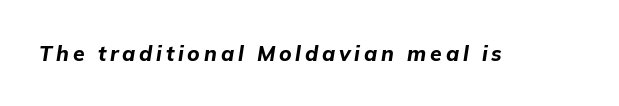
Thick stems and heavy bowls — unmistakably bold. If you drew a line through each stem, it would be angled. Bare-footed words on every line.
